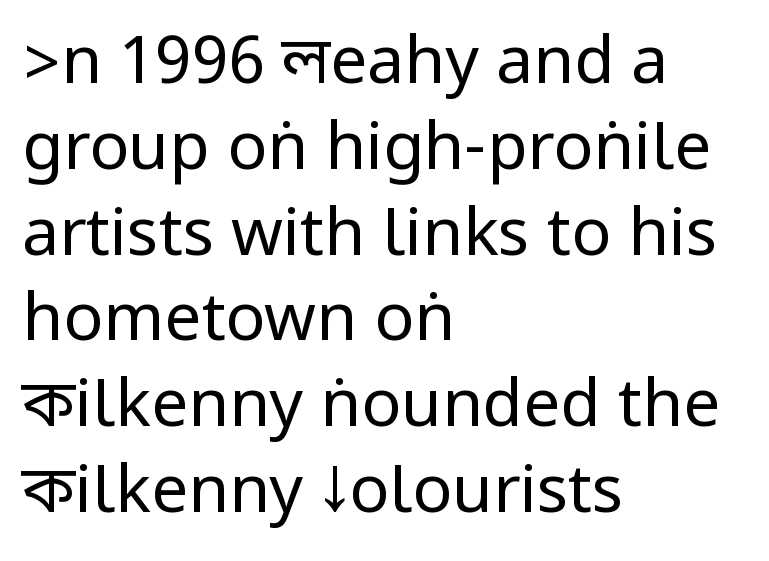
{"serif": "no", "italic": "no", "bold": "no", "weight": "regular", "width": "condensed", "stroke_contrast": "low", "underline": "no", "align": "left", "line_spacing": "normal", "line_spacing_ratio": 1.3, "letter_spacing": "normal", "letter_spacing_em": 0.0, "glyph_px": 66}
